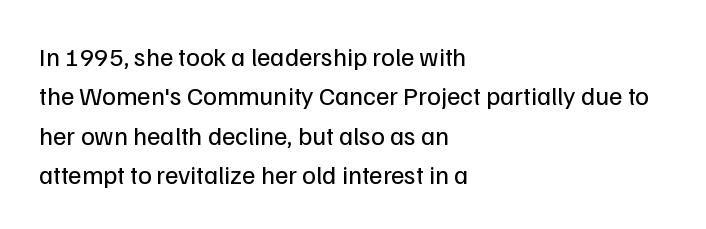
A typesetter would mark this as roman, not italic. Does the leading feel generous? No, just average. The typesetter chose a ragged-right arrangement here. The gaps between neighbouring characters are ordinary and unremarkable. Is this a heavy cut? Hardly; it is regular or lighter. The space directly below the letters is spotless.
